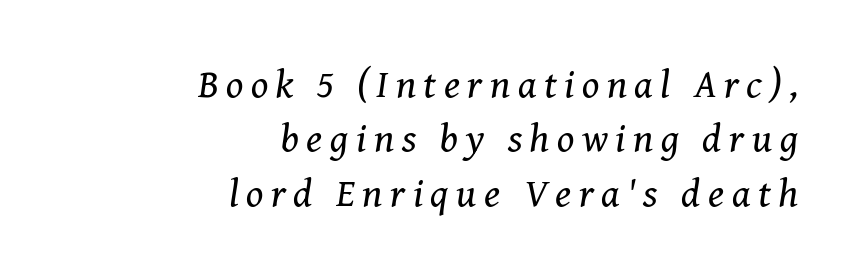
The image shows 40 px regular-weight serif type, italic (leaning right); set right-aligned, normal line spacing (1.36x), not underlined; medium stroke contrast and a medium x-height.
